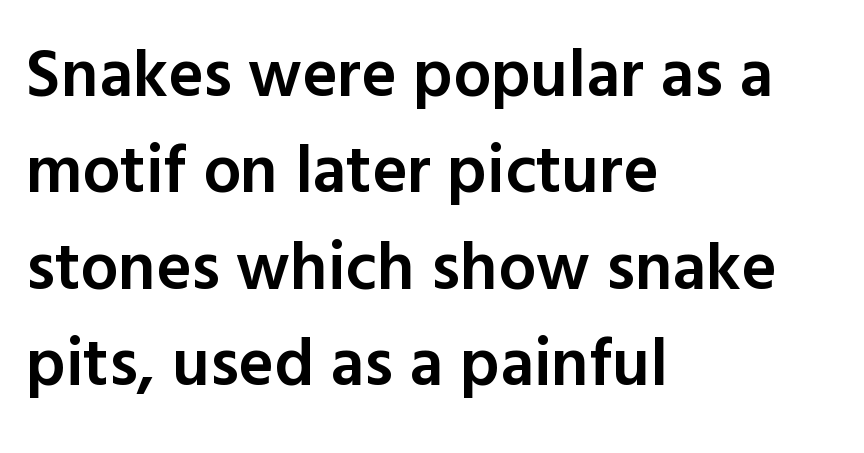
{"serif": "no", "italic": "no", "bold": "semi", "weight": "semibold", "width": "normal", "x_height": "medium", "monospaced": "no", "underline": "no", "align": "left", "line_spacing": "normal", "line_spacing_ratio": 1.44, "letter_spacing": "normal", "letter_spacing_em": 0.0, "glyph_px": 67}
